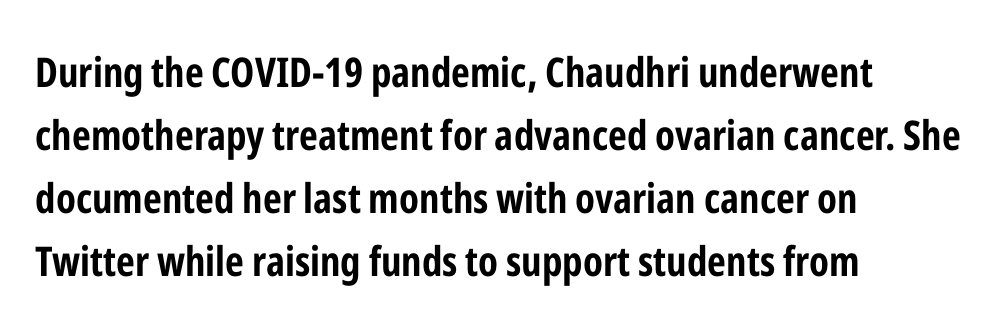
The image shows 41 px bold, condensed sans-serif type, upright; set left-aligned, normal line spacing (1.54x), normal letter spacing, not underlined; low stroke contrast and a medium x-height.
